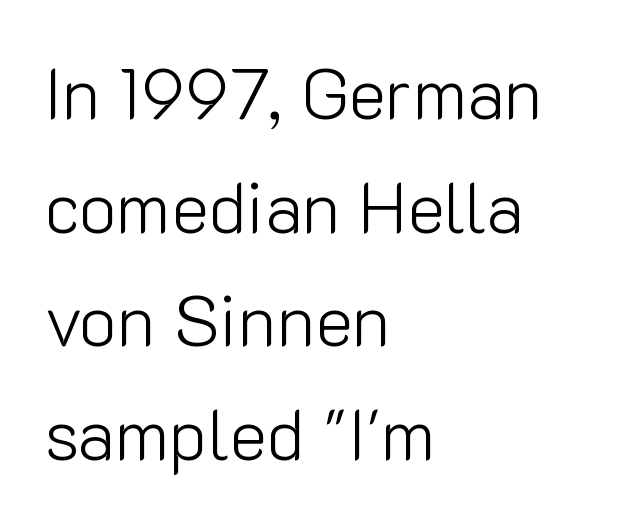
The image shows 71 px light sans-serif type, upright; set left-aligned, normal line spacing (1.6x), normal letter spacing, not underlined; low stroke contrast and a medium x-height.
